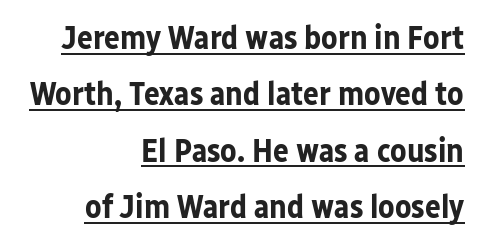
The image shows 33 px bold sans-serif type, upright; set right-aligned, line spacing 1.71x, normal letter spacing, underlined; low stroke contrast and a medium x-height.
